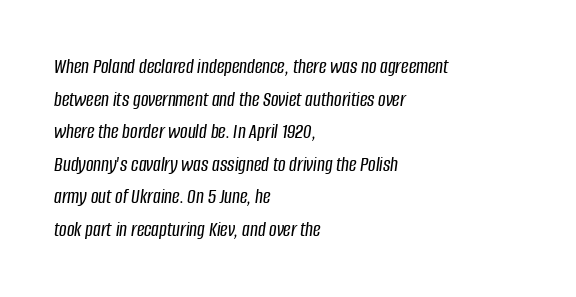
Q: Is the text italic (slanted)? A: Yes, it leans right by about 8 degrees.
Q: Is the text underlined? A: No.
Q: How is the paragraph aligned? A: Left-aligned.
Q: Is the spacing between letters normal or unusually wide? A: Normal.
Q: Is the spacing between lines tight, normal or loose? A: Normal.
